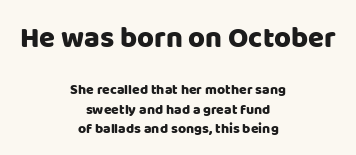
Q: Is the text italic (slanted)? A: No, it is upright.
Q: Is the typeface a serif or a sans-serif typeface? A: Sans-serif.
Q: Is the text underlined? A: No.
Q: How is the paragraph aligned? A: Centered.
Q: Is the spacing between letters normal or unusually wide? A: Normal.
Q: Is the spacing between lines tight, normal or loose? A: Normal.
Q: Which block of text is set in a larger size, the first (top) or the second (bottom)? A: The first (top) one.
Q: Width (condensed, normal, or wide)? A: Normal.
Q: Stroke contrast? A: Low.
Q: x-height? A: Large.
Q: Monospaced? A: No.
